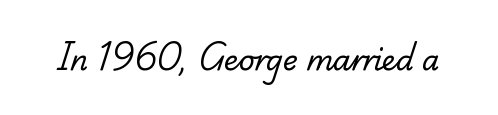
Q: Is the text bold? A: No.
Q: Is the typeface a serif or a sans-serif typeface? A: Serif.
Q: Is the text underlined? A: No.
Q: Is the spacing between letters normal or unusually wide? A: Normal.
Q: Width (condensed, normal, or wide)? A: Normal.
Q: Stroke contrast? A: Low.
Q: x-height? A: Small.
Q: Monospaced? A: No.
